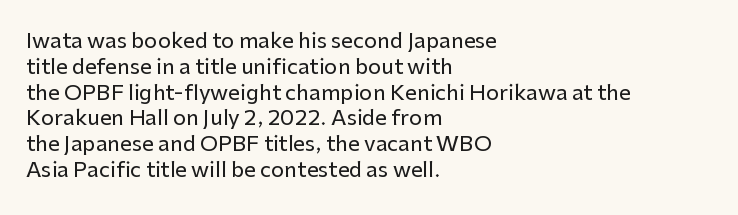
{"italic": "no", "underline": "no", "align": "left", "line_spacing_ratio": 1.23, "letter_spacing": "normal", "letter_spacing_em": 0.0, "glyph_px": 21}
